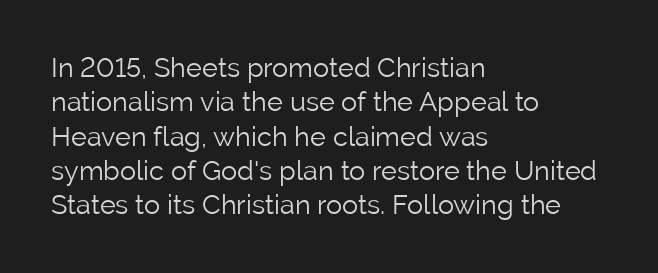
The image shows 27 px text type, upright; set left-aligned, normal line spacing (1.27x), normal letter spacing, not underlined.
